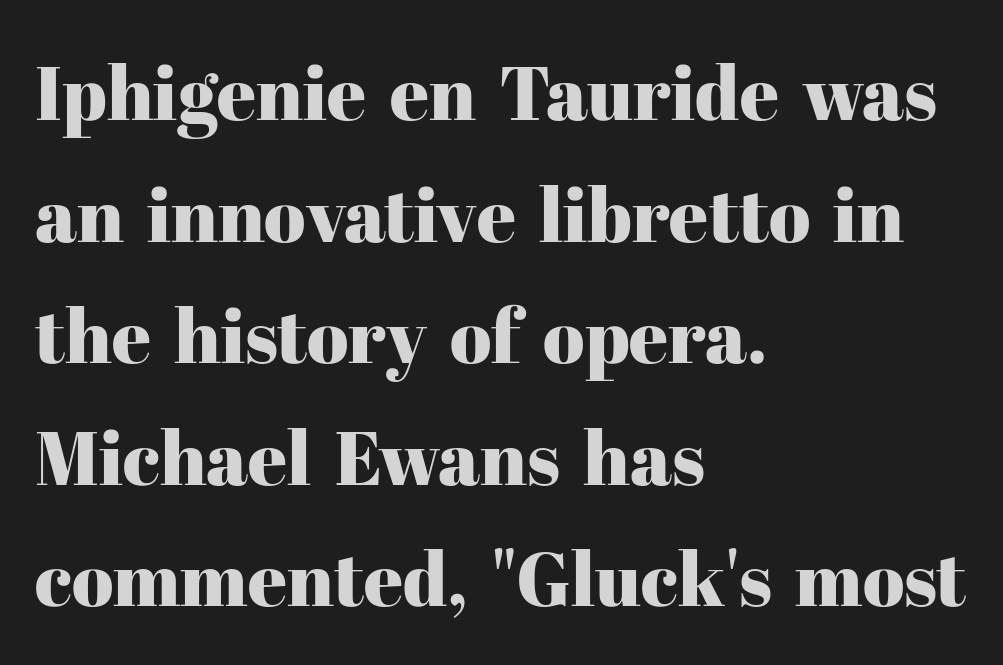
Q: Is the text italic (slanted)? A: No, it is upright.
Q: Is the typeface a serif or a sans-serif typeface? A: Serif.
Q: Is the text underlined? A: No.
Q: How is the paragraph aligned? A: Left-aligned.
Q: Is the spacing between letters normal or unusually wide? A: Normal.
Q: Is the spacing between lines tight, normal or loose? A: Normal.
Q: Width (condensed, normal, or wide)? A: Normal.
Q: Stroke contrast? A: High.
Q: x-height? A: Medium.
Q: Monospaced? A: No.
